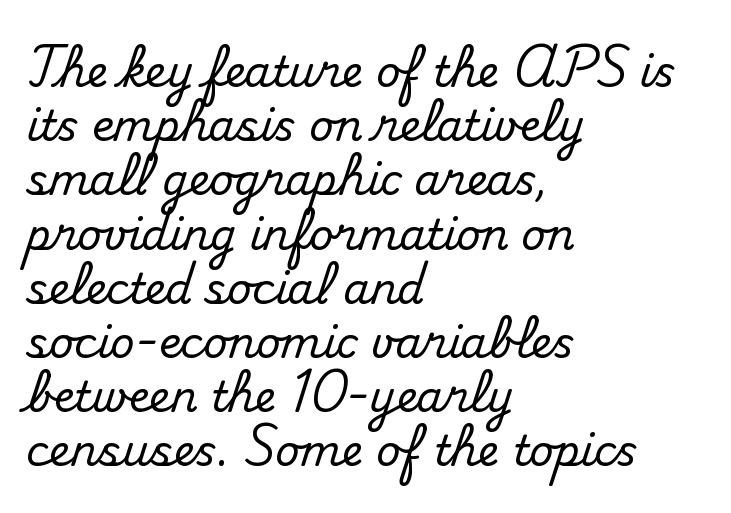
The image shows 42 px serif type; set left-aligned, normal line spacing (1.29x), normal letter spacing, not underlined; medium stroke contrast and a small x-height.
